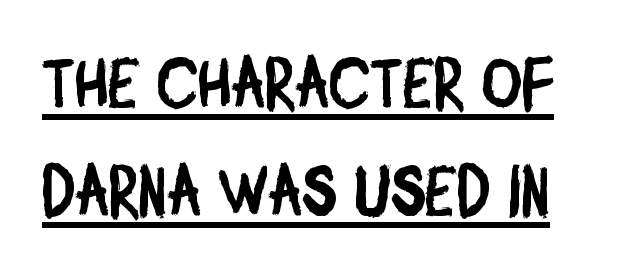
Q: Is the typeface a serif or a sans-serif typeface? A: Sans-serif.
Q: Is the text underlined? A: Yes.
Q: Is the spacing between letters normal or unusually wide? A: Normal.
Q: Is the spacing between lines tight, normal or loose? A: Normal.
Q: Width (condensed, normal, or wide)? A: Condensed.
Q: Stroke contrast? A: Low.
Q: x-height? A: Large.
Q: Monospaced? A: No.
